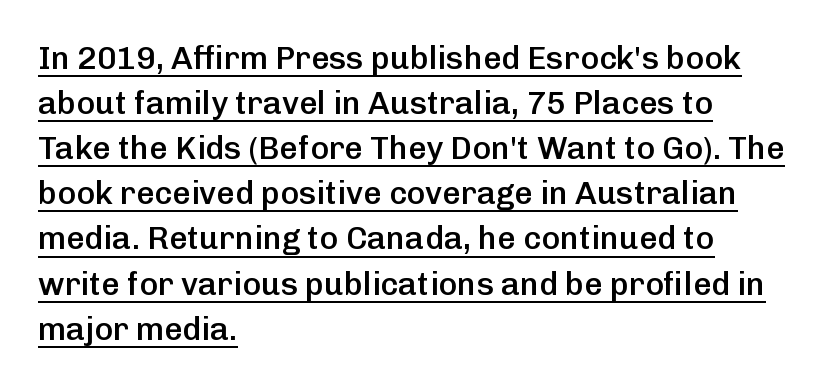
{"serif": "no", "italic": "no", "bold": "semi", "weight": "semibold", "width": "normal", "stroke_contrast": "low", "x_height": "medium", "monospaced": "no", "underline": "yes", "align": "left", "line_spacing": "normal", "line_spacing_ratio": 1.41, "letter_spacing": "normal", "letter_spacing_em": 0.0, "glyph_px": 32}
